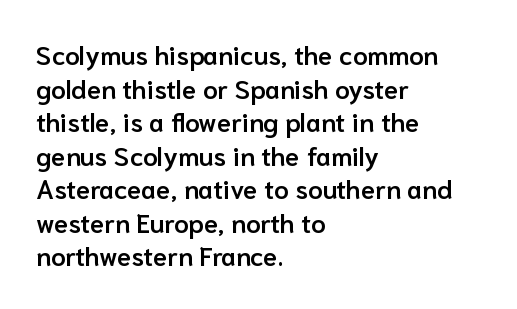
Q: Is the text bold? A: Semi-bold.
Q: Is the text italic (slanted)? A: No, it is upright.
Q: Is the text underlined? A: No.
Q: How is the paragraph aligned? A: Left-aligned.
Q: Is the spacing between letters normal or unusually wide? A: Normal.
Q: Is the spacing between lines tight, normal or loose? A: Normal.
